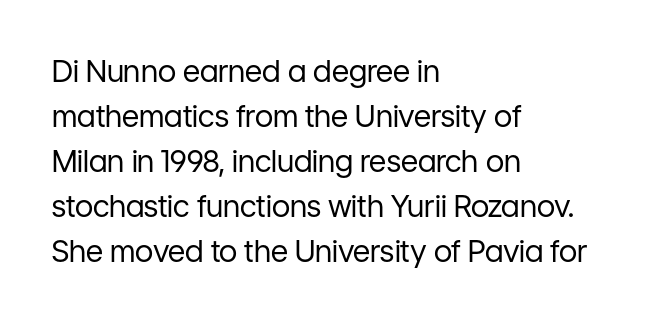
The image shows 30 px regular-weight sans-serif type, upright; set left-aligned, normal line spacing (1.5x), normal letter spacing, not underlined; low stroke contrast and a medium x-height.
